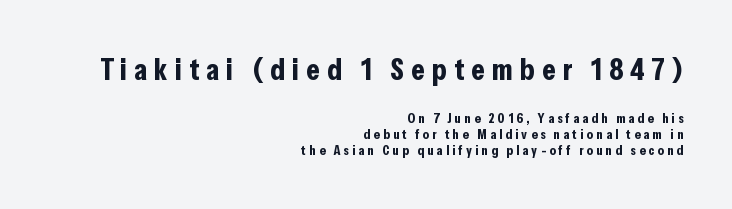
The image shows 31 px bold, condensed sans-serif type, upright; set right-aligned, tight line spacing (1.14x), unusually wide letter spacing (+0.23 em), not underlined; the first (top) block is 2.21x larger; low stroke contrast and a medium x-height.
